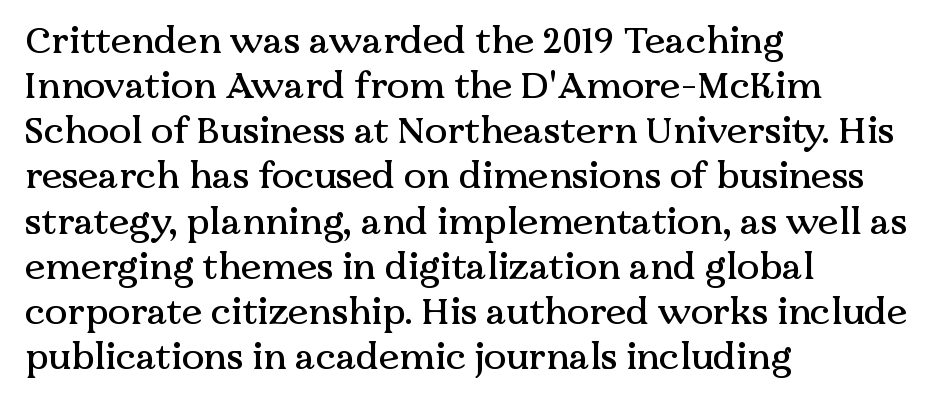
The image shows 37 px serif type, upright; set left-aligned, line spacing 1.22x, normal letter spacing, not underlined; medium stroke contrast and a medium x-height.
